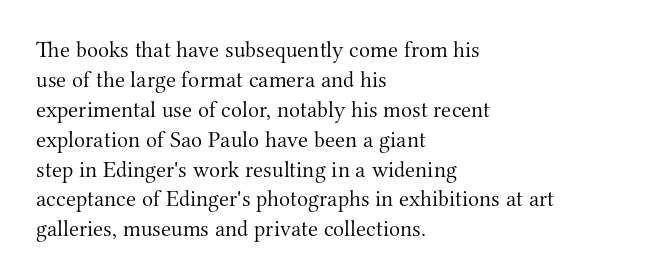
The image shows 23 px text type, upright; set left-aligned, normal line spacing (1.3x), normal letter spacing, not underlined.
